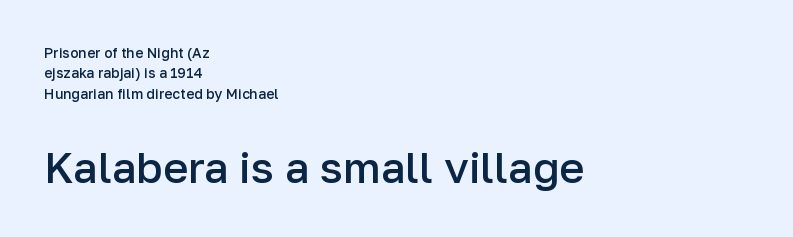
This is moderately heavy type, rendered in semibold. The leading is moderate, giving the passage an even texture. The lines are quadded left. Proportional: the letters do not fall into vertical columns. The face used here is a sans, in the tradition of grotesques and geometrics. Italic: no, the glyphs are upright roman.
